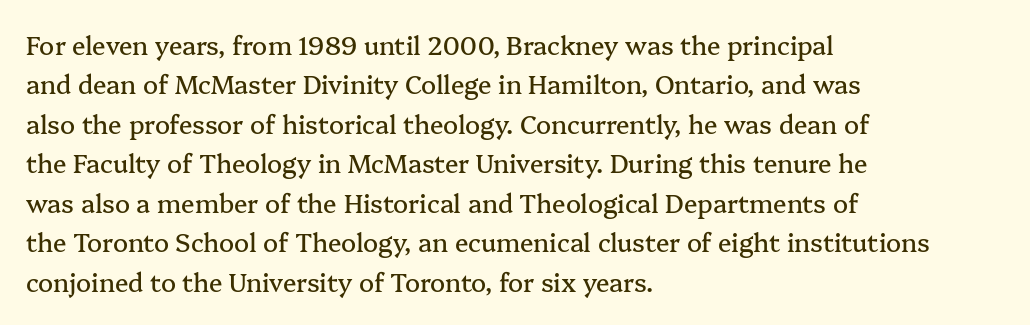
Q: Is the text italic (slanted)? A: No, it is upright.
Q: Is the text underlined? A: No.
Q: How is the paragraph aligned? A: Left-aligned.
Q: Is the spacing between letters normal or unusually wide? A: Normal.
Q: Is the spacing between lines tight, normal or loose? A: Normal.
